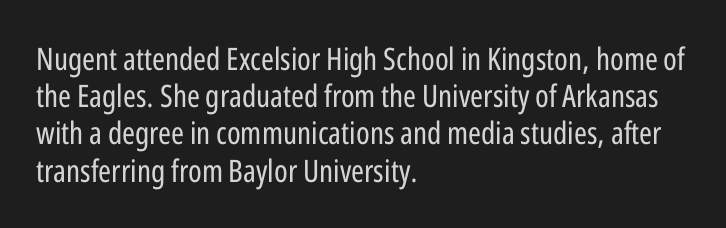
The typeface has the unassuming heft of standard copy or less. Letters rest on an invisible, unmarked baseline. Looks like regular typesetting: each glyph gets only the width it needs. The type is set solid horizontally, with unmodified tracking.
